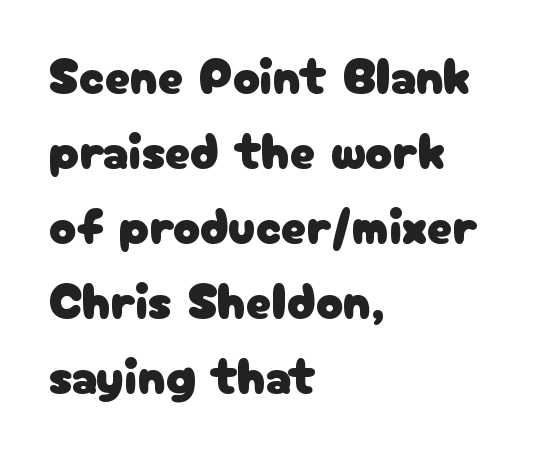
Every row of glyphs begins at an identical x-position on the left. What kind of face is this? One without serifs — a sans. Short note: letters normally spaced. What's the leading like? Ordinary, nothing unusual. The face used here is proportionally spaced, like ordinary book or web type. The specimen reads as upright at a glance.
